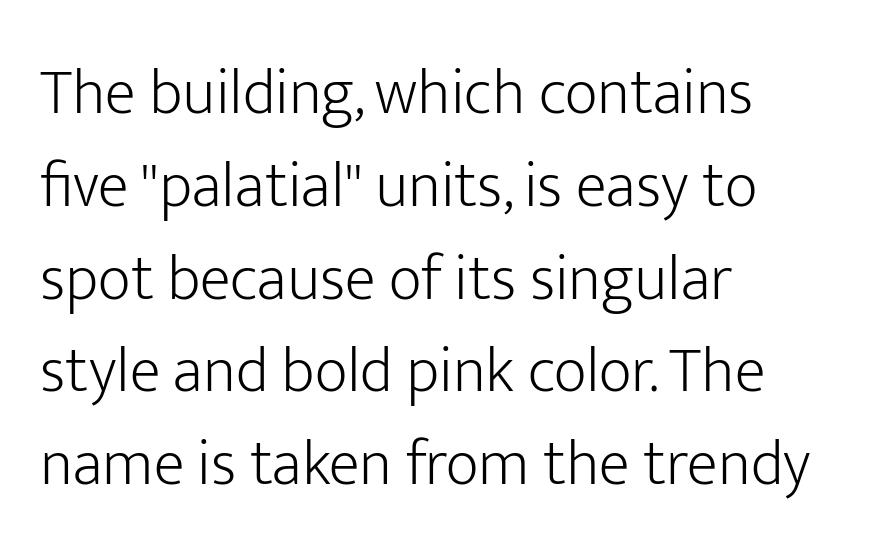
Left-aligned paragraph, ragged on the right. Type style note: lacks serifs. The block of text has a typical density, with ordinary space between rows. Vertical stems look standard width or narrower in stroke. The letterforms sit shoulder to shoulder at normal distance.
